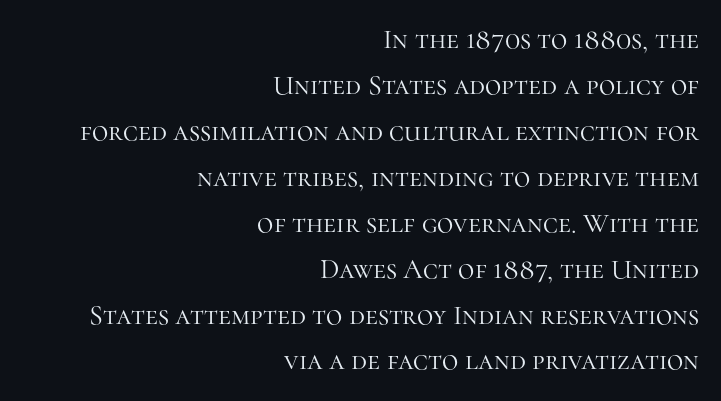
The image shows 28 px light serif type, upright; set right-aligned, normal line spacing (1.64x), normal letter spacing, not underlined; high stroke contrast and a medium x-height.
